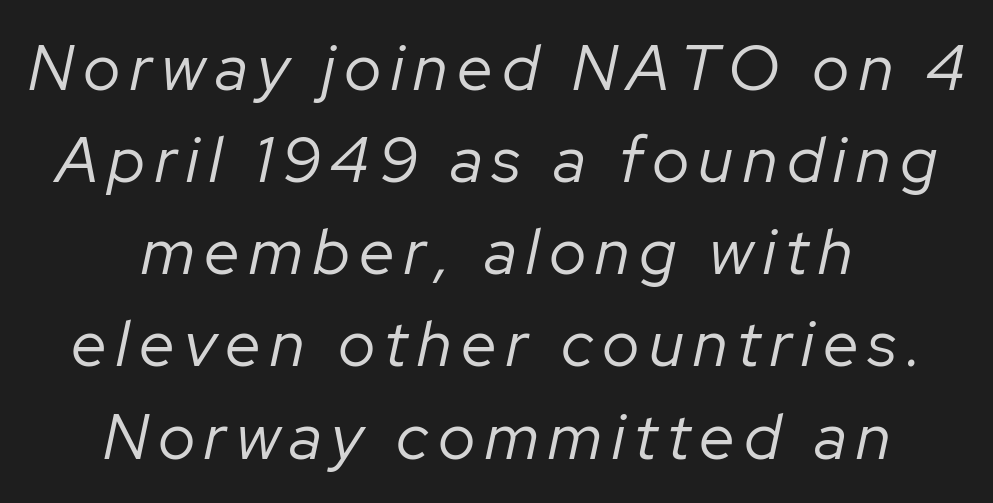
{"italic": "yes", "lean": "right", "slant_degrees": 12, "bold": "no", "weight": "regular", "width": "normal", "stroke_contrast": "low", "x_height": "medium", "monospaced": "no", "underline": "no", "align": "center", "line_spacing": "normal", "line_spacing_ratio": 1.44, "glyph_px": 64}
